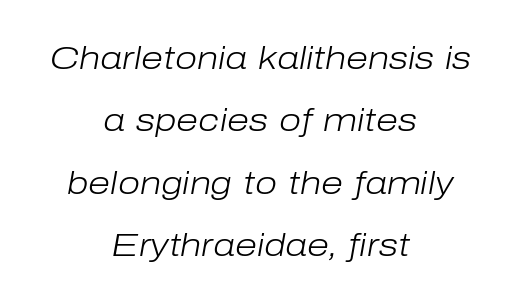
Unbolded letterforms with no extra heft. Decoration check: the copy has no underline. Nothing unusual about the tracking: characters are spaced as the font intends. Is the block centered? Yes — each line is placed symmetrically about the middle.
